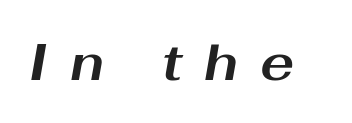
Q: Is the text bold? A: Yes.
Q: Is the text italic (slanted)? A: Yes, it leans right by about 10 degrees.
Q: Is the text underlined? A: No.
Q: Is the spacing between letters normal or unusually wide? A: Unusually wide.
Q: Width (condensed, normal, or wide)? A: Wide.
Q: Stroke contrast? A: Medium.
Q: x-height? A: Medium.
Q: Monospaced? A: No.
